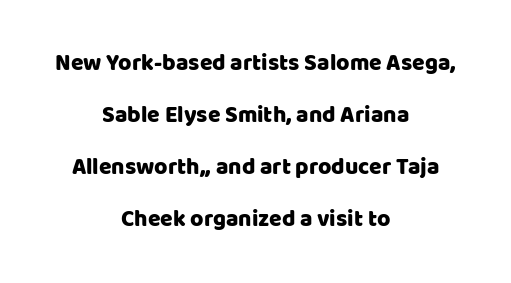
Q: Is the text italic (slanted)? A: No, it is upright.
Q: Is the text underlined? A: No.
Q: How is the paragraph aligned? A: Centered.
Q: Is the spacing between letters normal or unusually wide? A: Normal.
Q: Is the spacing between lines tight, normal or loose? A: Loose.
